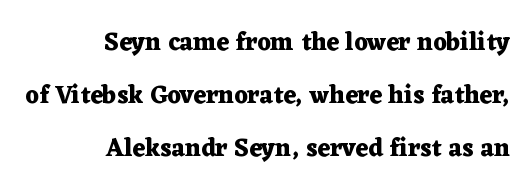
Q: Is the text bold? A: Yes.
Q: Is the text italic (slanted)? A: No, it is upright.
Q: Is the text underlined? A: No.
Q: How is the paragraph aligned? A: Right-aligned.
Q: Is the spacing between letters normal or unusually wide? A: Normal.
Q: Is the spacing between lines tight, normal or loose? A: Loose.
